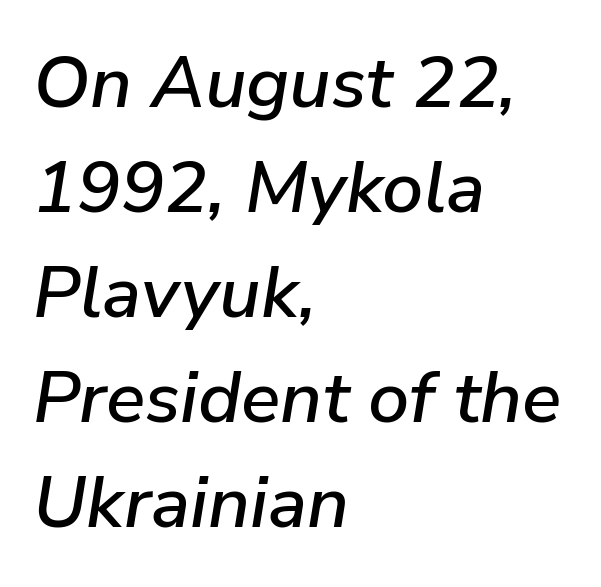
Q: Is the text italic (slanted)? A: Yes, it leans right by about 9 degrees.
Q: Is the text underlined? A: No.
Q: How is the paragraph aligned? A: Left-aligned.
Q: Is the spacing between letters normal or unusually wide? A: Normal.
Q: Is the spacing between lines tight, normal or loose? A: Normal.
Q: Width (condensed, normal, or wide)? A: Normal.
Q: Stroke contrast? A: Low.
Q: x-height? A: Medium.
Q: Monospaced? A: No.
